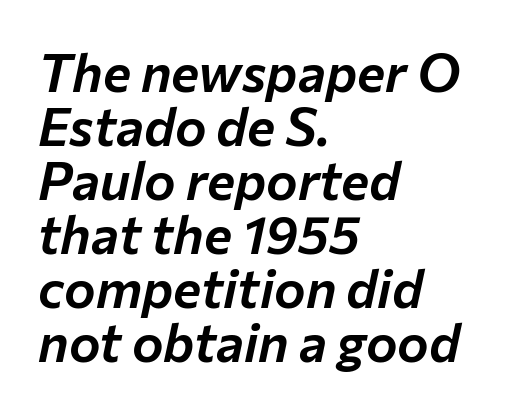
Q: Is the text italic (slanted)? A: Yes, it leans right by about 12 degrees.
Q: Is the text underlined? A: No.
Q: How is the paragraph aligned? A: Left-aligned.
Q: Is the spacing between letters normal or unusually wide? A: Normal.
Q: Is the spacing between lines tight, normal or loose? A: Tight.
Q: Width (condensed, normal, or wide)? A: Normal.
Q: Stroke contrast? A: Low.
Q: x-height? A: Medium.
Q: Monospaced? A: No.
